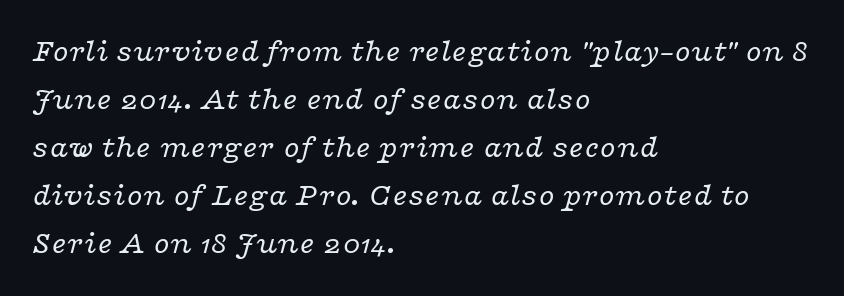
{"serif": "yes", "italic": "yes", "lean": "right", "slant_degrees": 16, "bold": "no", "weight": "regular", "width": "wide", "stroke_contrast": "low", "x_height": "medium", "monospaced": "no", "underline": "no", "align": "left", "line_spacing": "normal", "line_spacing_ratio": 1.5, "letter_spacing": "normal", "letter_spacing_em": 0.0, "glyph_px": 32}
